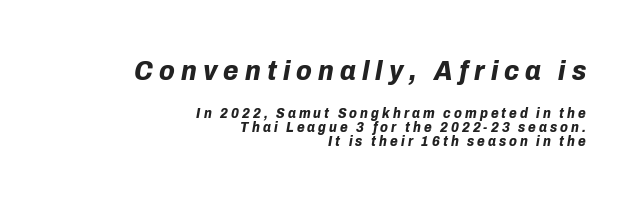
Q: Is the text bold? A: Yes.
Q: Is the text italic (slanted)? A: Yes, it leans right by about 10 degrees.
Q: Is the text underlined? A: No.
Q: How is the paragraph aligned? A: Right-aligned.
Q: Is the spacing between letters normal or unusually wide? A: Unusually wide.
Q: Is the spacing between lines tight, normal or loose? A: Tight.
Q: Which block of text is set in a larger size, the first (top) or the second (bottom)? A: The first (top) one.
Q: Width (condensed, normal, or wide)? A: Normal.
Q: Stroke contrast? A: Low.
Q: x-height? A: Medium.
Q: Monospaced? A: No.
